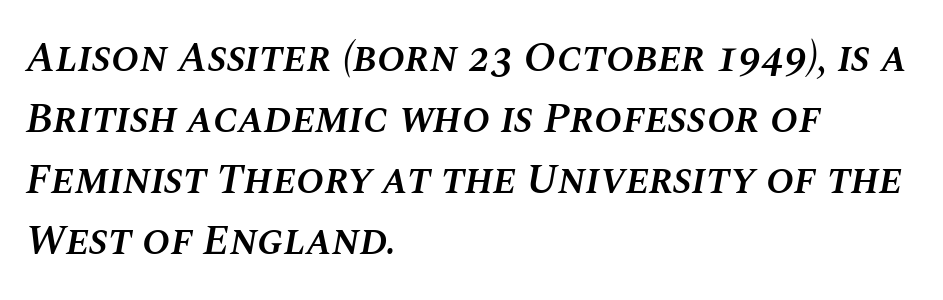
Q: Is the text bold? A: Semi-bold.
Q: Is the text italic (slanted)? A: Yes, it leans right by about 10 degrees.
Q: Is the text underlined? A: No.
Q: How is the paragraph aligned? A: Left-aligned.
Q: Is the spacing between letters normal or unusually wide? A: Normal.
Q: Is the spacing between lines tight, normal or loose? A: Normal.
Q: Width (condensed, normal, or wide)? A: Normal.
Q: Stroke contrast? A: Medium.
Q: x-height? A: Large.
Q: Monospaced? A: No.
